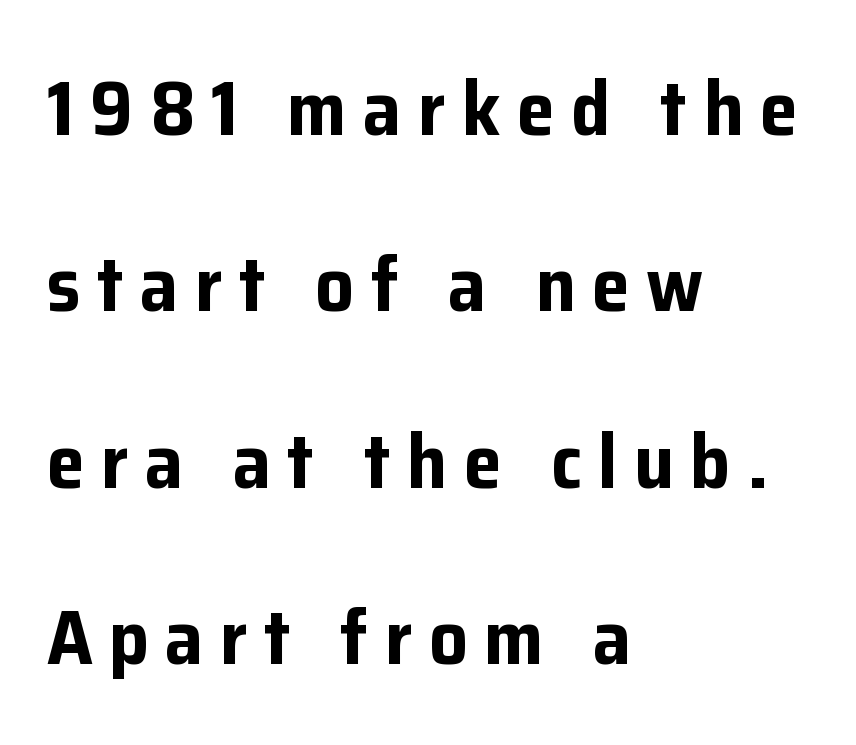
There is plenty of visible air inserted between adjacent glyphs. These lines are composed in type without serifs. No word sits above an underline. Do the letters lean? They stand straight.
